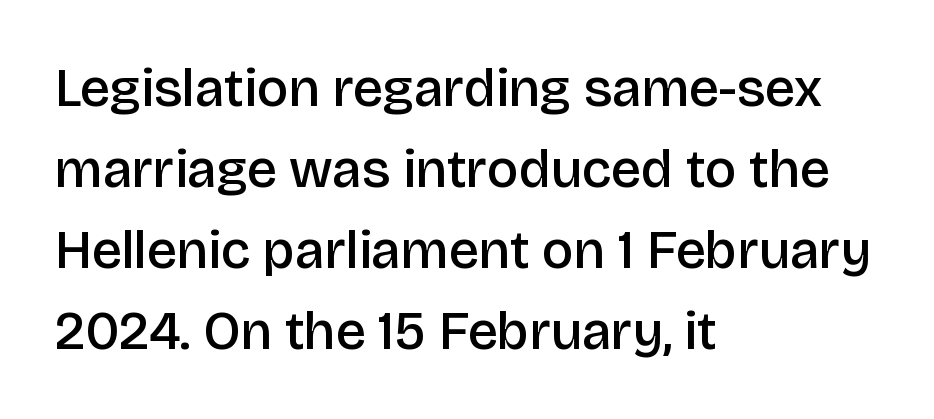
{"serif": "no", "italic": "no", "bold": "semi", "weight": "semibold", "width": "normal", "stroke_contrast": "low", "x_height": "large", "monospaced": "no", "underline": "no", "align": "left", "line_spacing": "normal", "line_spacing_ratio": 1.5, "letter_spacing": "normal", "letter_spacing_em": 0.0, "glyph_px": 54}
